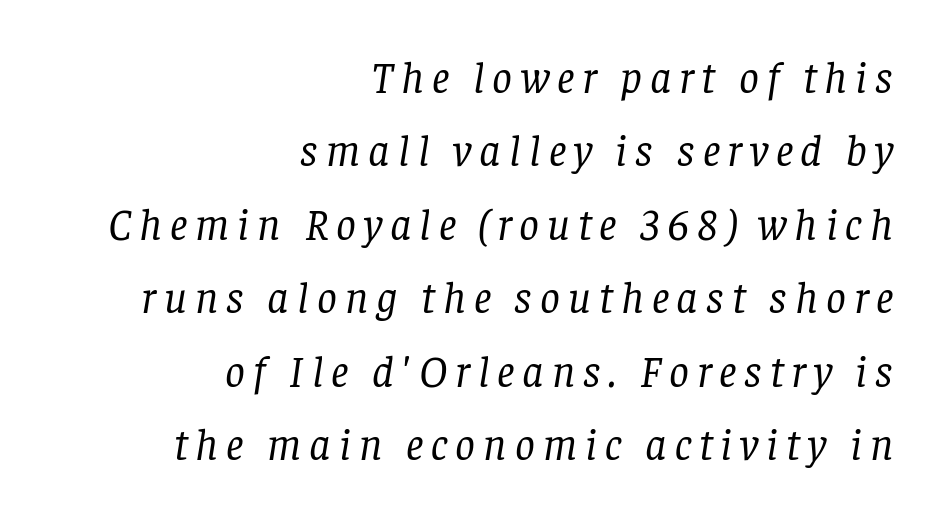
{"serif": "yes", "italic": "yes", "lean": "right", "slant_degrees": 8, "bold": "no", "weight": "regular", "width": "normal", "stroke_contrast": "low", "x_height": "large", "monospaced": "no", "underline": "no", "align": "right", "line_spacing": "normal", "line_spacing_ratio": 1.67, "glyph_px": 44}
